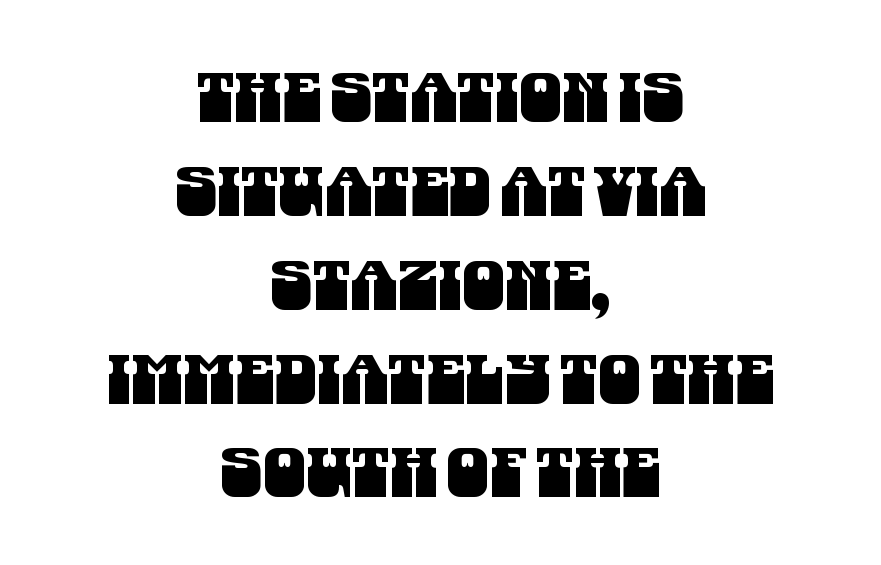
Q: Is the typeface a serif or a sans-serif typeface? A: Sans-serif.
Q: Is the text underlined? A: No.
Q: How is the paragraph aligned? A: Centered.
Q: Is the spacing between letters normal or unusually wide? A: Normal.
Q: Is the spacing between lines tight, normal or loose? A: Normal.
Q: Width (condensed, normal, or wide)? A: Condensed.
Q: Stroke contrast? A: Medium.
Q: x-height? A: Large.
Q: Monospaced? A: No.
